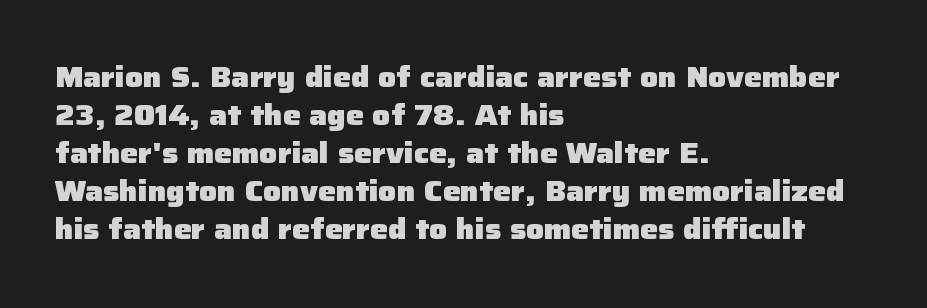
A typesetter would call this leading conventional body-copy spacing. Every letter is thick-stroked: bold, no question. The letterforms sit shoulder to shoulder at normal distance. You could not count columns in this text — the font is proportionally spaced. Grotesque or geometric, the face here clearly has no serifs.
